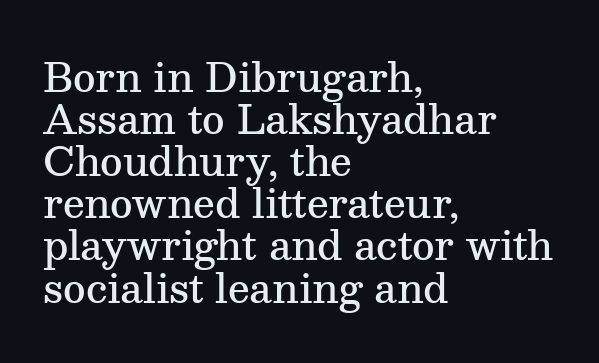
Q: Is the text bold? A: Semi-bold.
Q: Is the text italic (slanted)? A: No, it is upright.
Q: Is the typeface a serif or a sans-serif typeface? A: Serif.
Q: Is the text underlined? A: No.
Q: How is the paragraph aligned? A: Left-aligned.
Q: Is the spacing between letters normal or unusually wide? A: Normal.
Q: Is the spacing between lines tight, normal or loose? A: Tight.
Q: Width (condensed, normal, or wide)? A: Normal.
Q: Stroke contrast? A: Medium.
Q: x-height? A: Medium.
Q: Monospaced? A: No.
